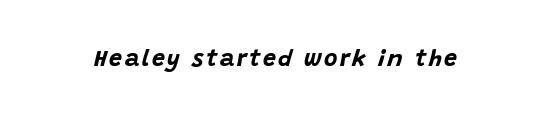
The image shows 23 px bold type, italic (leaning right); set not underlined.
